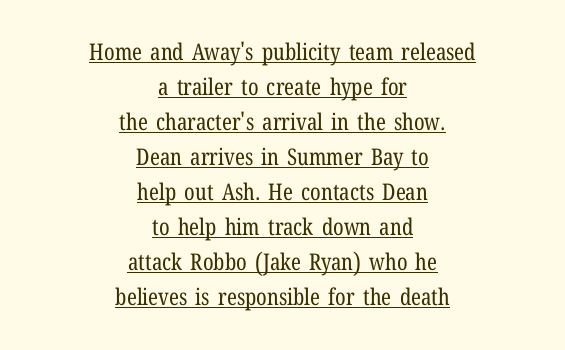
Letter spacing: default. You can tell it's not italic because the verticals are truly vertical. One-word summary of the alignment: center. Caption: face not bold, strokes unweighted. The words here are underlined.
